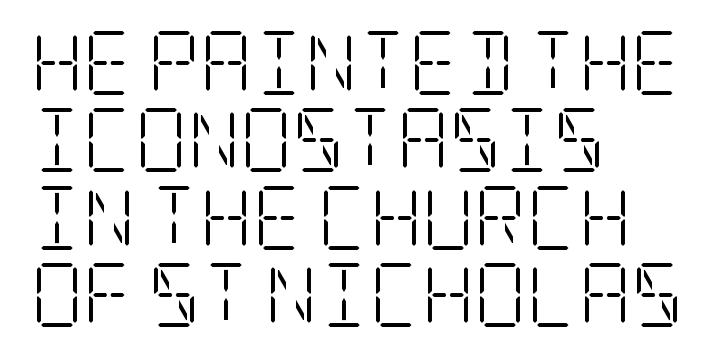
{"serif": "yes", "italic": "no", "bold": "no", "weight": "light", "width": "condensed", "stroke_contrast": "low", "x_height": "large", "underline": "no", "align": "left", "line_spacing_ratio": 1.21, "letter_spacing": "normal", "letter_spacing_em": 0.0, "glyph_px": 64}
